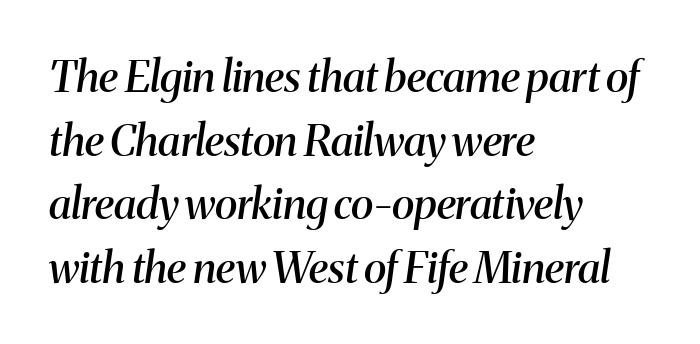
Q: Is the text bold? A: Semi-bold.
Q: Is the text italic (slanted)? A: Yes, it leans right by about 8 degrees.
Q: Is the typeface a serif or a sans-serif typeface? A: Serif.
Q: Is the text underlined? A: No.
Q: How is the paragraph aligned? A: Left-aligned.
Q: Is the spacing between letters normal or unusually wide? A: Normal.
Q: Is the spacing between lines tight, normal or loose? A: Normal.
Q: Width (condensed, normal, or wide)? A: Normal.
Q: Stroke contrast? A: Medium.
Q: x-height? A: Medium.
Q: Monospaced? A: No.
